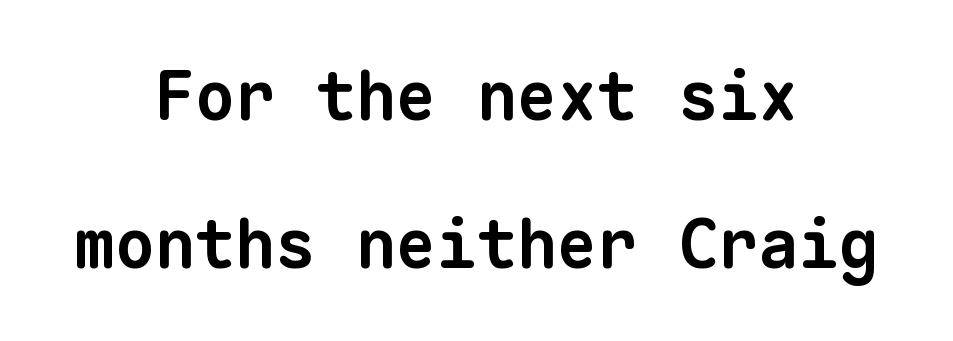
The text was rendered using a sans face with plain stroke endings. Is the type bold? Yes — the strokes are clearly thick and heavy. The area under the type is left untouched. Words appear dense and cohesive because spacing is normal. Leading: increased.
